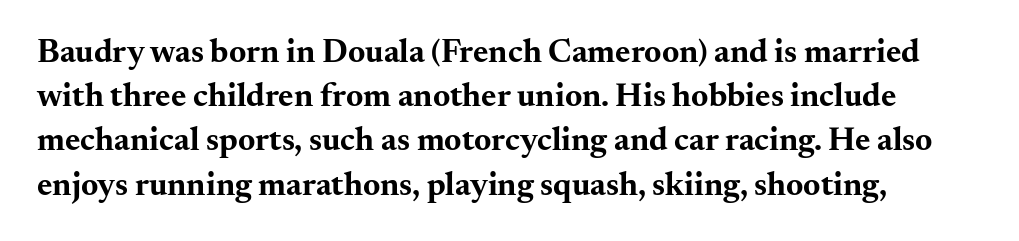
The image shows 33 px bold, wide serif type, upright; set left-aligned, normal line spacing (1.34x), normal letter spacing, not underlined; medium stroke contrast and a small x-height.
